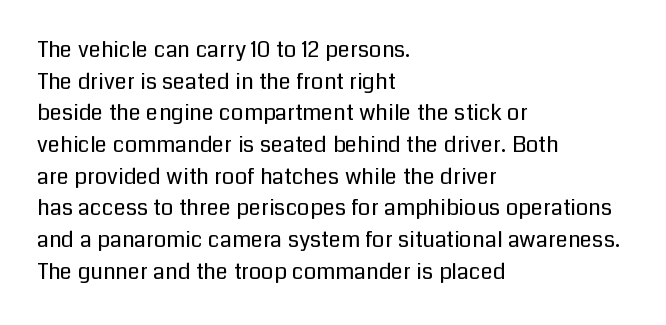
Ordinary non-slanted type is in use. Whoever set this chose a conventional vertical rhythm. Nothing unusual about the tracking: characters are spaced as the font intends. Every row of glyphs begins at an identical x-position on the left.
